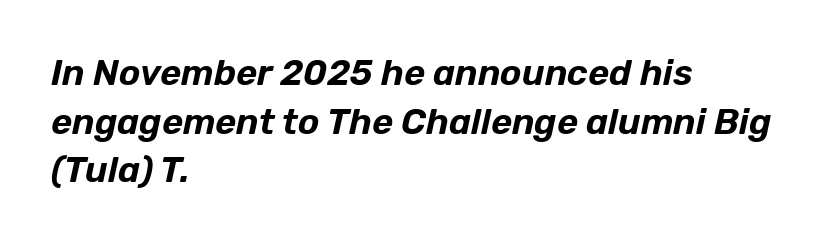
The image shows 36 px text type, italic (leaning right); set left-aligned, normal line spacing (1.35x), normal letter spacing, not underlined; low stroke contrast and a medium x-height.
